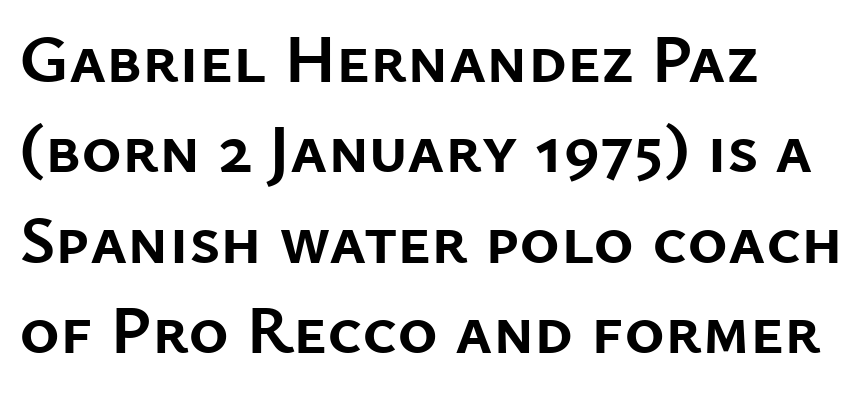
{"serif": "no", "italic": "no", "bold": "yes", "weight": "semibold", "width": "normal", "stroke_contrast": "low", "x_height": "medium", "monospaced": "no", "underline": "no", "align": "left", "line_spacing": "normal", "line_spacing_ratio": 1.31, "letter_spacing": "normal", "letter_spacing_em": 0.0, "glyph_px": 69}
